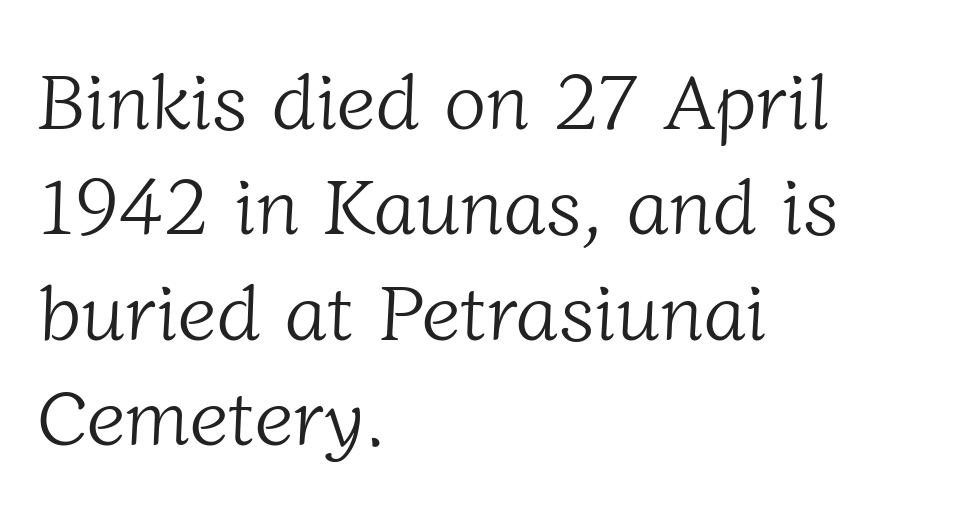
Q: Is the text bold? A: No.
Q: Is the typeface a serif or a sans-serif typeface? A: Serif.
Q: Is the text underlined? A: No.
Q: How is the paragraph aligned? A: Left-aligned.
Q: Is the spacing between letters normal or unusually wide? A: Normal.
Q: Is the spacing between lines tight, normal or loose? A: Normal.
Q: Width (condensed, normal, or wide)? A: Normal.
Q: Stroke contrast? A: Low.
Q: x-height? A: Medium.
Q: Monospaced? A: No.
